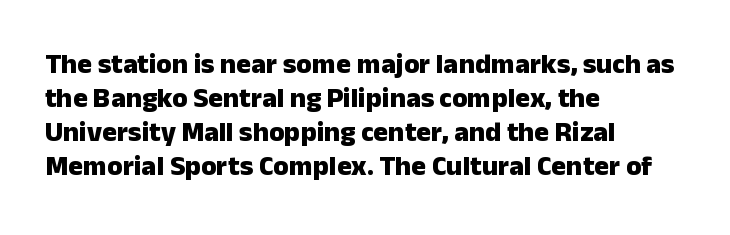
{"serif": "no", "italic": "no", "bold": "yes", "weight": "heavy", "width": "normal", "stroke_contrast": "low", "x_height": "medium", "monospaced": "no", "underline": "no", "align": "left", "line_spacing_ratio": 1.21, "letter_spacing": "normal", "letter_spacing_em": 0.0, "glyph_px": 28}
